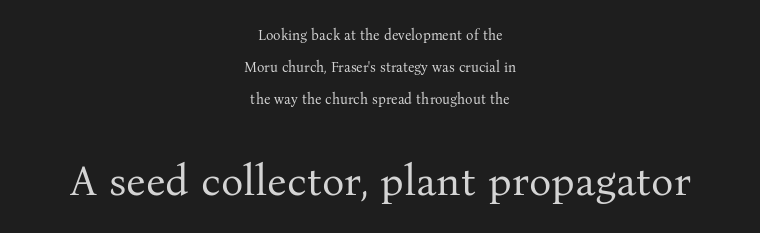
Q: Is the text bold? A: No.
Q: Is the text italic (slanted)? A: No, it is upright.
Q: Is the typeface a serif or a sans-serif typeface? A: Serif.
Q: Is the text underlined? A: No.
Q: How is the paragraph aligned? A: Centered.
Q: Is the spacing between letters normal or unusually wide? A: Normal.
Q: Is the spacing between lines tight, normal or loose? A: Loose.
Q: Which block of text is set in a larger size, the first (top) or the second (bottom)? A: The second (bottom) one.
Q: Width (condensed, normal, or wide)? A: Normal.
Q: Stroke contrast? A: Medium.
Q: x-height? A: Medium.
Q: Monospaced? A: No.
